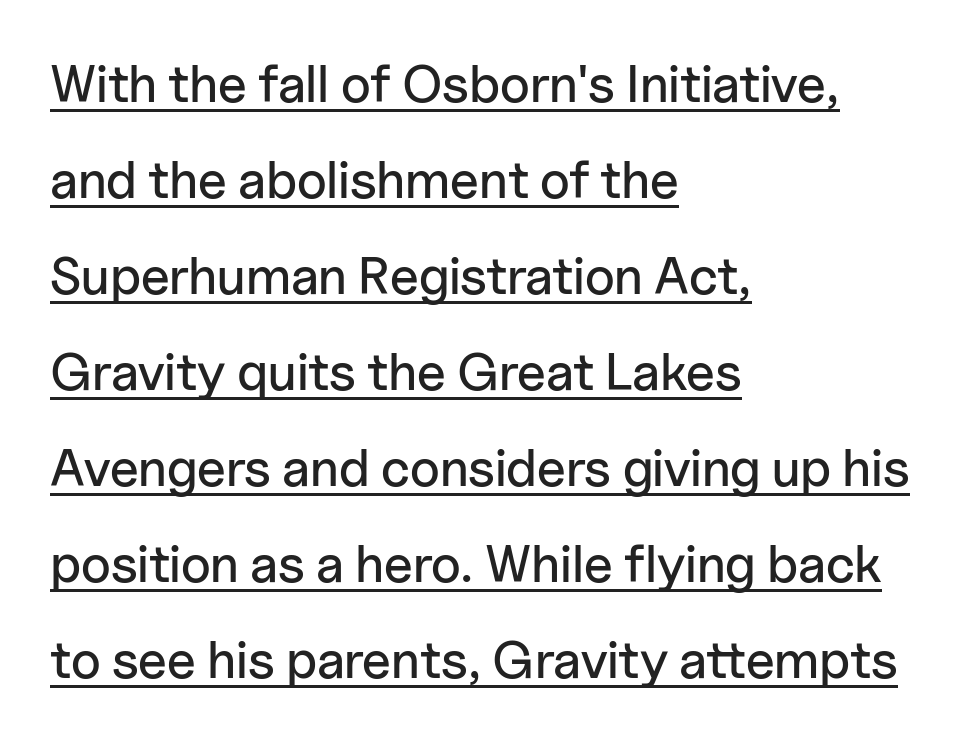
The image shows 53 px sans-serif type, upright; set left-aligned, line spacing 1.81x, normal letter spacing, underlined; low stroke contrast and a medium x-height.
